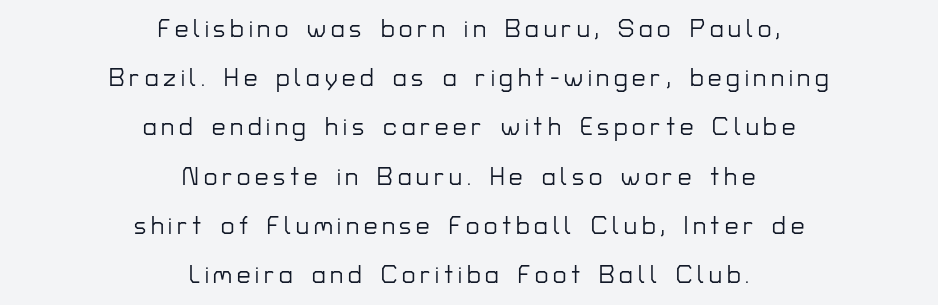
The letters stand upright; this is a roman face. The horizontal fit of the characters is loose and conspicuously gappy. Centered paragraph, ragged on both sides. The string is rendered with underlining switched off. Is there much room between lines? Yes — plenty of vertical air separates them.
